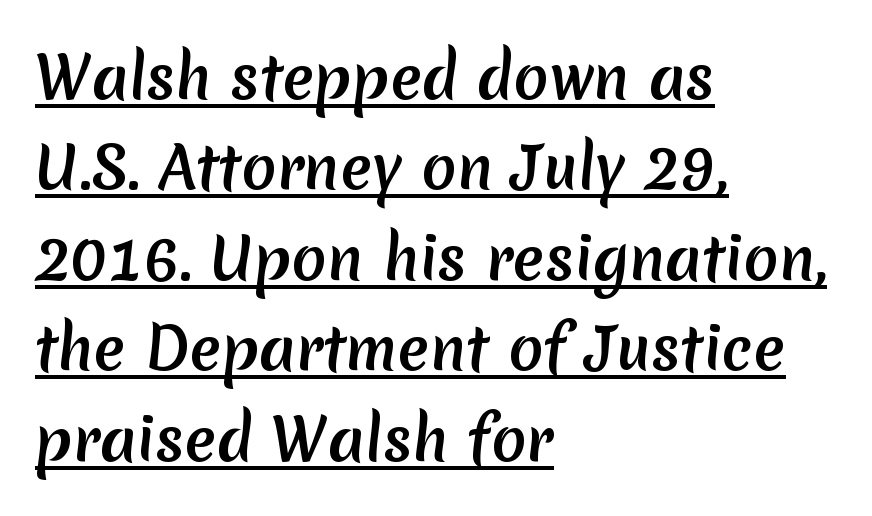
The image shows 58 px sans-serif type; set left-aligned, normal line spacing (1.56x), normal letter spacing, underlined; medium stroke contrast and a medium x-height.
